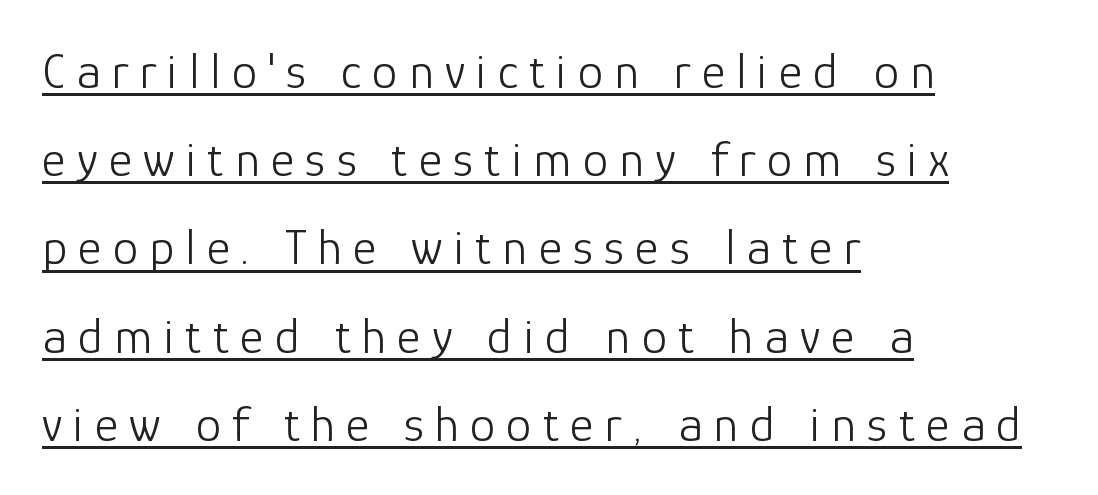
The image shows 51 px light sans-serif type, upright; set left-aligned, line spacing 1.73x, unusually wide letter spacing (+0.22 em), underlined; low stroke contrast and a medium x-height.
